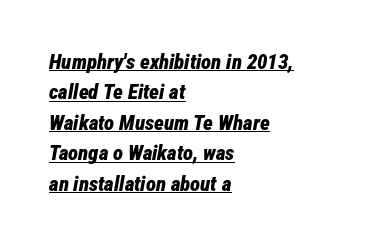
The image shows 21 px bold type, italic (leaning right); set left-aligned, normal line spacing (1.45x), normal letter spacing, underlined.
